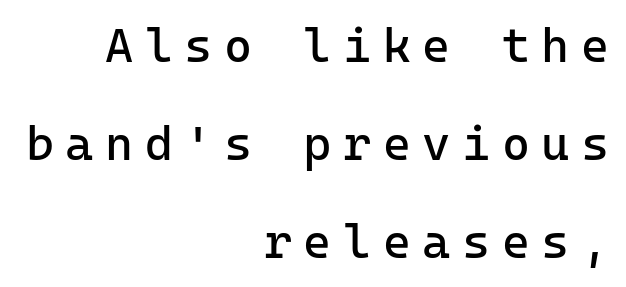
Q: Is the text bold? A: No.
Q: Is the text italic (slanted)? A: No, it is upright.
Q: Is the typeface a serif or a sans-serif typeface? A: Sans-serif.
Q: Is the text underlined? A: No.
Q: How is the paragraph aligned? A: Right-aligned.
Q: Is the spacing between letters normal or unusually wide? A: Unusually wide.
Q: Is the spacing between lines tight, normal or loose? A: Loose.
Q: Width (condensed, normal, or wide)? A: Normal.
Q: Stroke contrast? A: Low.
Q: x-height? A: Medium.
Q: Monospaced? A: Yes.
